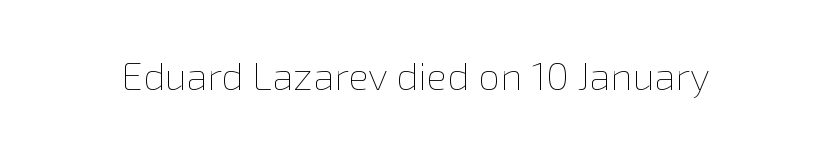
The area under the type is left untouched. No extra ink here — the face is not bold. Each word holds together tightly as a unit, with standard inter-letter gaps. Looks like regular typesetting: each glyph gets only the width it needs. If you drew a line through each stem, it would be perfectly vertical.
